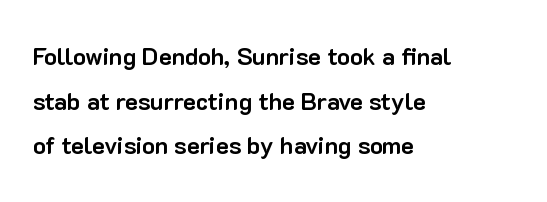
Q: Is the text bold? A: Yes.
Q: Is the text italic (slanted)? A: No, it is upright.
Q: Is the text underlined? A: No.
Q: How is the paragraph aligned? A: Left-aligned.
Q: Is the spacing between letters normal or unusually wide? A: Normal.
